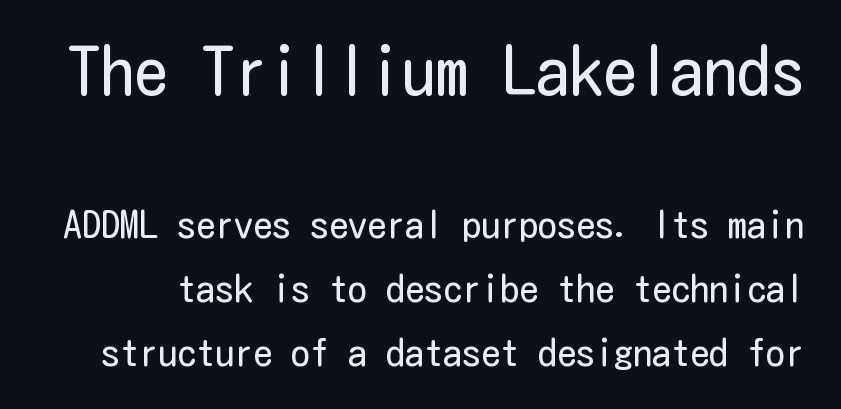
Q: Is the text bold? A: No.
Q: Is the text italic (slanted)? A: No, it is upright.
Q: Is the typeface a serif or a sans-serif typeface? A: Sans-serif.
Q: Is the text underlined? A: No.
Q: Is the spacing between letters normal or unusually wide? A: Normal.
Q: Is the spacing between lines tight, normal or loose? A: Normal.
Q: Which block of text is set in a larger size, the first (top) or the second (bottom)? A: The first (top) one.
Q: Width (condensed, normal, or wide)? A: Condensed.
Q: Stroke contrast? A: Low.
Q: x-height? A: Medium.
